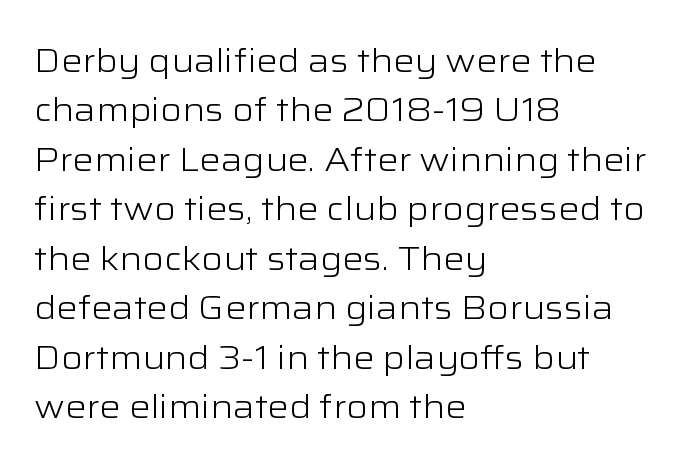
{"serif": "no", "italic": "no", "bold": "no", "weight": "light", "width": "wide", "stroke_contrast": "low", "x_height": "medium", "monospaced": "no", "underline": "no", "align": "left", "line_spacing": "normal", "line_spacing_ratio": 1.5, "letter_spacing": "normal", "letter_spacing_em": 0.0, "glyph_px": 33}
